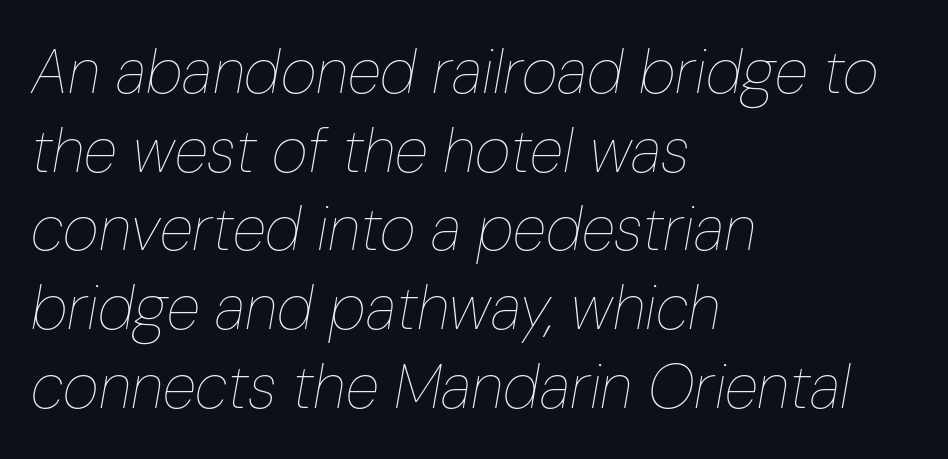
Q: Is the text bold? A: No.
Q: Is the text italic (slanted)? A: Yes, it leans right by about 10 degrees.
Q: Is the text underlined? A: No.
Q: How is the paragraph aligned? A: Left-aligned.
Q: Is the spacing between letters normal or unusually wide? A: Normal.
Q: Is the spacing between lines tight, normal or loose? A: Normal.
Q: Width (condensed, normal, or wide)? A: Condensed.
Q: Stroke contrast? A: Low.
Q: x-height? A: Medium.
Q: Monospaced? A: No.
